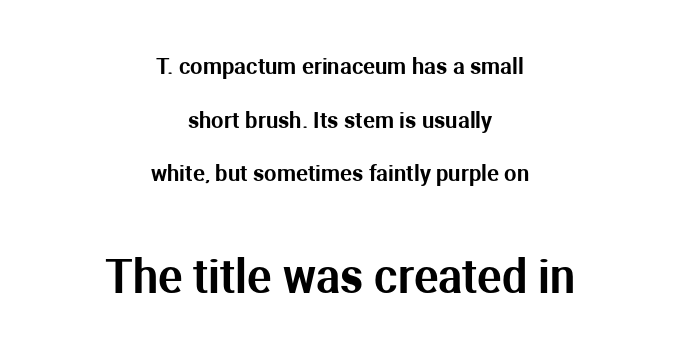
The image shows 45 px sans-serif type, upright; set centered, loose line spacing (2.44x), normal letter spacing, not underlined; the second (bottom) block is 2.05x larger; medium stroke contrast and a medium x-height.
